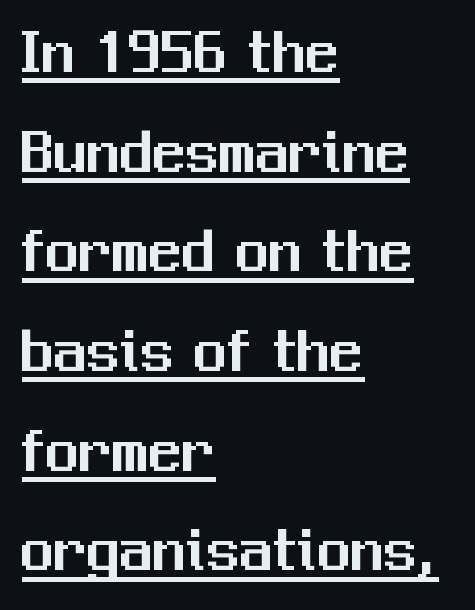
The image shows 66 px sans-serif type, upright; set left-aligned, normal line spacing (1.51x), normal letter spacing, underlined; medium stroke contrast and a medium x-height.
